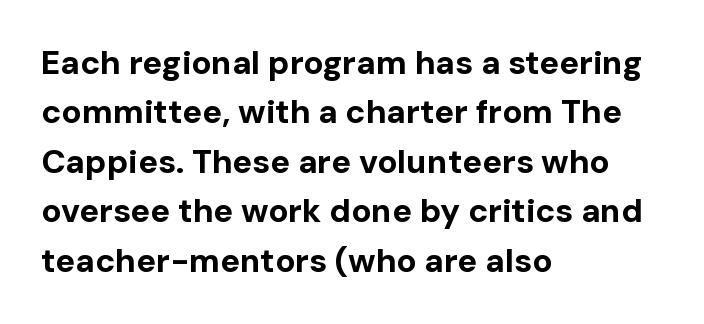
The lettering stays uniformly vertical, giving the passage a roman look. The type is set solid horizontally, with unmodified tracking. This sample has the flowing, uneven cadence of proportional lettering. These lines are set flush left with a ragged right edge. Honestly, there is no underline to notice here at all.
